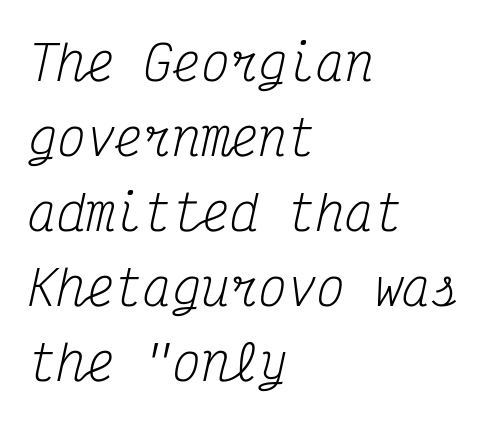
{"serif": "yes", "italic": "yes", "lean": "right", "slant_degrees": 12, "bold": "no", "weight": "regular", "width": "condensed", "stroke_contrast": "medium", "x_height": "medium", "monospaced": "yes", "underline": "no", "align": "left", "line_spacing": "normal", "line_spacing_ratio": 1.56, "letter_spacing": "normal", "letter_spacing_em": 0.0, "glyph_px": 48}
